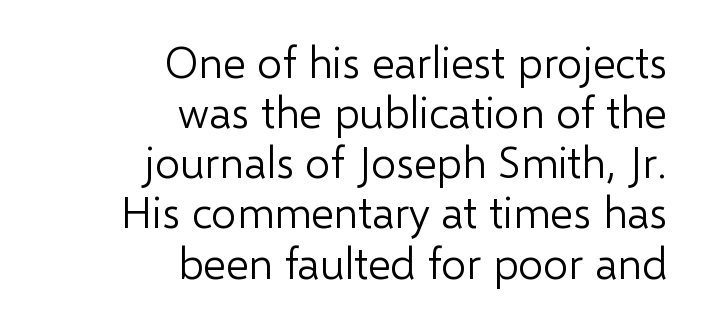
Spacing verdict: proportional, widths tailored to each character. Quick note: not italic, upright. The type is set solid horizontally, with unmodified tracking. The rendering uses a small line-height, squeezing the rows.
